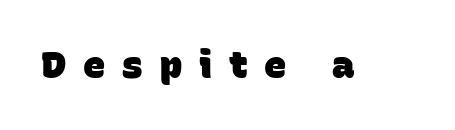
Rule under the text: the space is simply empty. The glyphs have the mass of a bold cut. The passage shown is typed in a proportional face where columns would drift. Each letter's strokes conclude bluntly, with no projecting serifs. Look at the tracking — it's clearly loosened, letters drifting apart.
